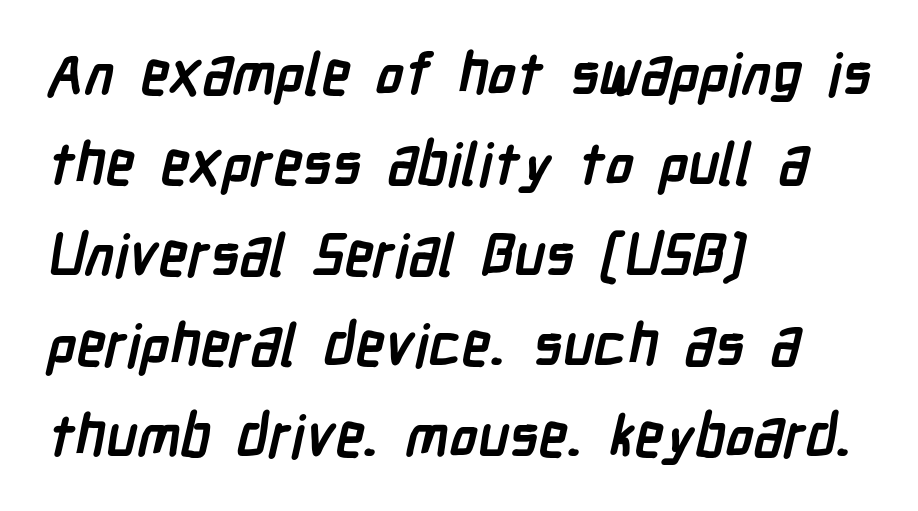
The rendering uses a bold face; every stroke is thick and dark. There is no visible air inserted between adjacent glyphs. Plain, unruled lines of type. Teacher's note: observe the even left margin — that is flush-left alignment.
